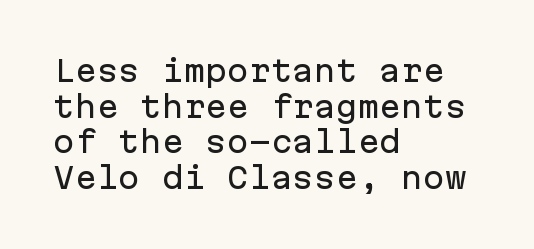
The image shows 29 px sans-serif type, upright, monospaced; set left-aligned, line spacing 1.23x, normal letter spacing, not underlined; low stroke contrast and a medium x-height.
